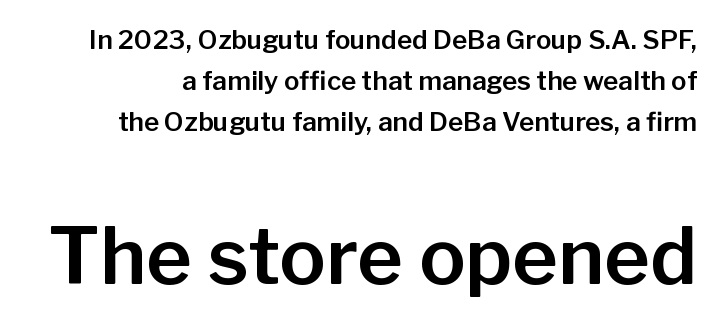
The image shows 78 px sans-serif type, upright; set normal line spacing (1.57x), normal letter spacing, not underlined; the second (bottom) block is 3.0x larger; low stroke contrast and a medium x-height.
